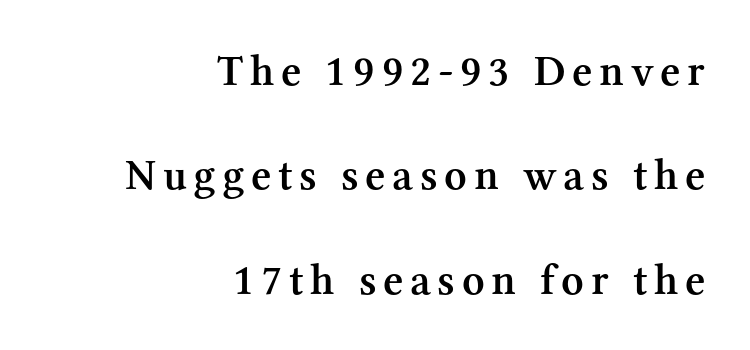
The image shows 44 px semibold serif type, upright; set right-aligned, loose line spacing (2.37x), not underlined; medium stroke contrast and a medium x-height.
